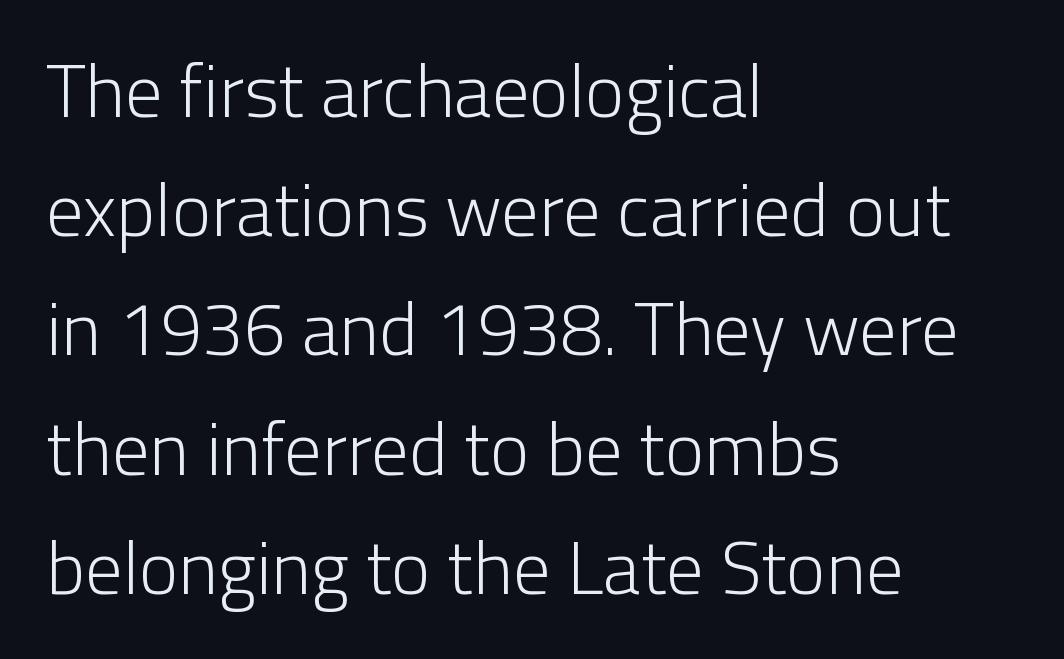
The image shows 75 px light sans-serif type, upright; set left-aligned, normal line spacing (1.59x), normal letter spacing, not underlined; low stroke contrast and a medium x-height.
